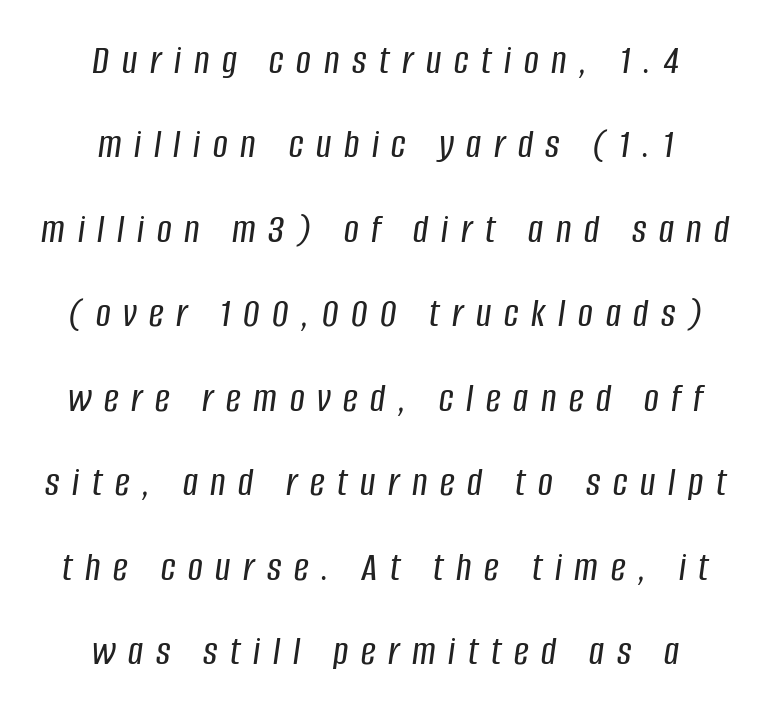
The image shows 41 px condensed type, italic (leaning right); set centered, loose line spacing (2.06x), unusually wide letter spacing (+0.31 em), not underlined; low stroke contrast and a large x-height.
